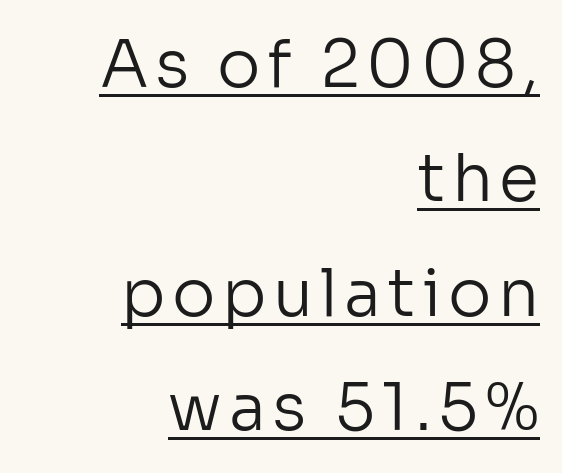
Serif or sans? Sans — the stroke terminals are bare. The specimen includes a rule beneath the text block's lines. Here the designer chose a conventional face with non-uniform glyph widths. Leftover space on each line is placed entirely before the opening word. It's the straight-up-and-down kind of type.
